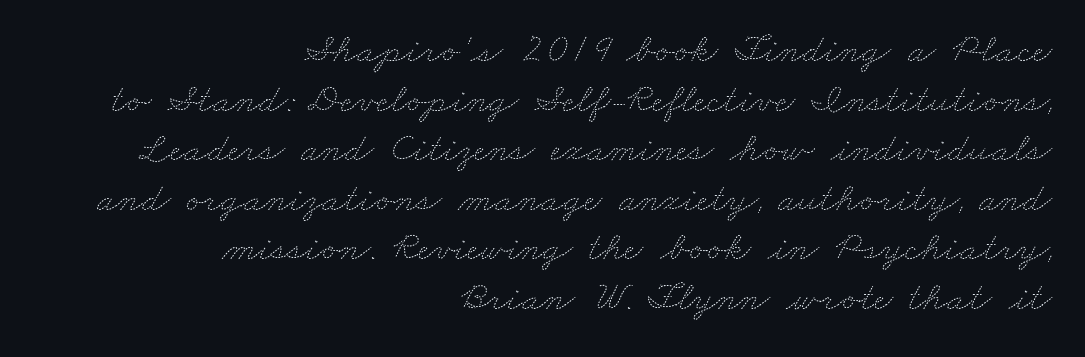
{"bold": "no", "weight": "thin", "width": "wide", "stroke_contrast": "medium", "x_height": "small", "monospaced": "no", "underline": "no", "align": "right", "line_spacing_ratio": 1.21, "letter_spacing": "normal", "letter_spacing_em": 0.0, "glyph_px": 41}
